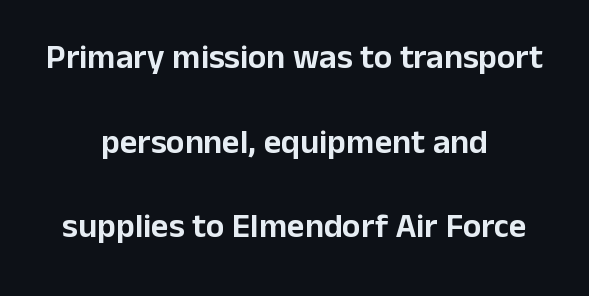
The image shows 34 px sans-serif type, upright; set centered, loose line spacing (2.49x), normal letter spacing, not underlined; low stroke contrast and a medium x-height.
